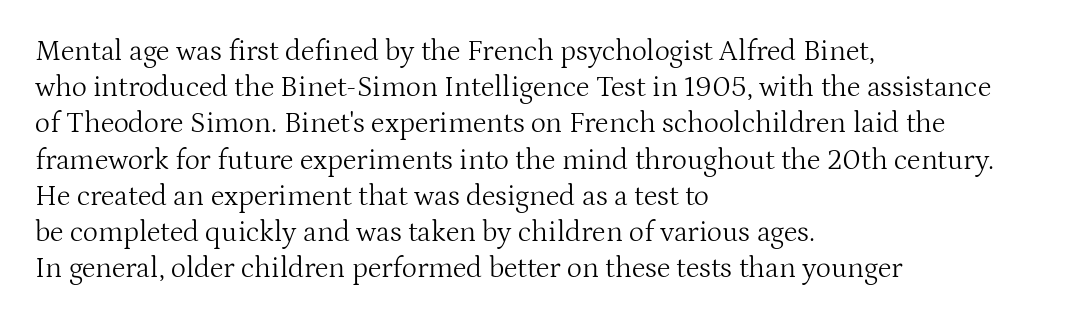
{"serif": "yes", "italic": "no", "bold": "no", "weight": "light", "width": "normal", "stroke_contrast": "medium", "x_height": "medium", "monospaced": "no", "underline": "no", "align": "left", "line_spacing": "normal", "line_spacing_ratio": 1.25, "letter_spacing": "normal", "letter_spacing_em": 0.0, "glyph_px": 29}
